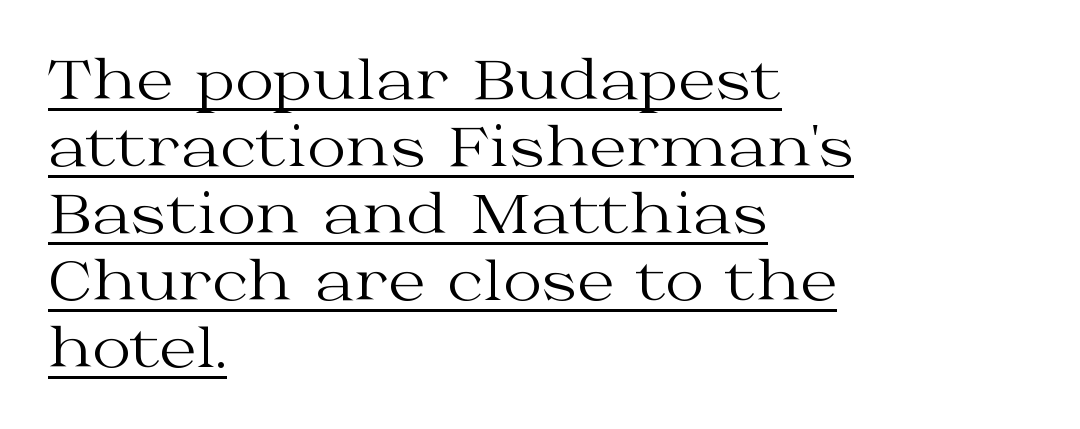
The image shows 54 px regular-weight, wide serif type, upright; set left-aligned, line spacing 1.24x, normal letter spacing, underlined; medium stroke contrast and a medium x-height.
